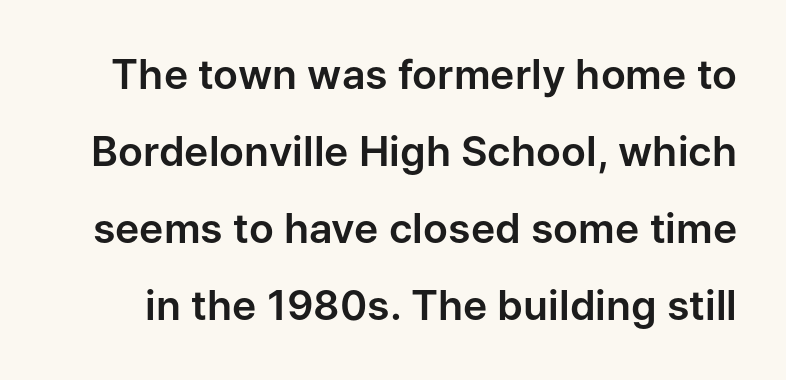
The image shows 41 px sans-serif type, upright; set line spacing 1.88x, normal letter spacing, not underlined; low stroke contrast and a medium x-height.
